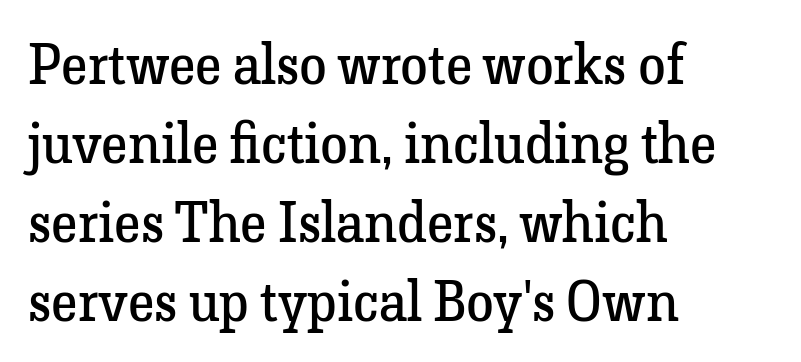
The image shows 56 px regular-weight serif type, upright; set left-aligned, normal line spacing (1.41x), normal letter spacing, not underlined; low stroke contrast and a medium x-height.
